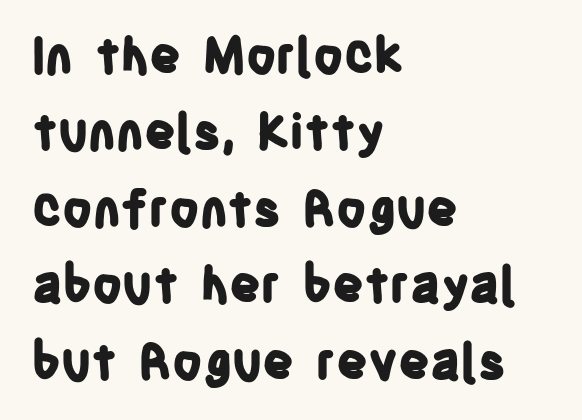
Q: Is the text bold? A: Yes.
Q: Is the text italic (slanted)? A: No, it is upright.
Q: Is the typeface a serif or a sans-serif typeface? A: Sans-serif.
Q: Is the text underlined? A: No.
Q: How is the paragraph aligned? A: Left-aligned.
Q: Is the spacing between letters normal or unusually wide? A: Normal.
Q: Is the spacing between lines tight, normal or loose? A: Normal.
Q: Width (condensed, normal, or wide)? A: Condensed.
Q: Stroke contrast? A: Low.
Q: x-height? A: Large.
Q: Monospaced? A: No.
